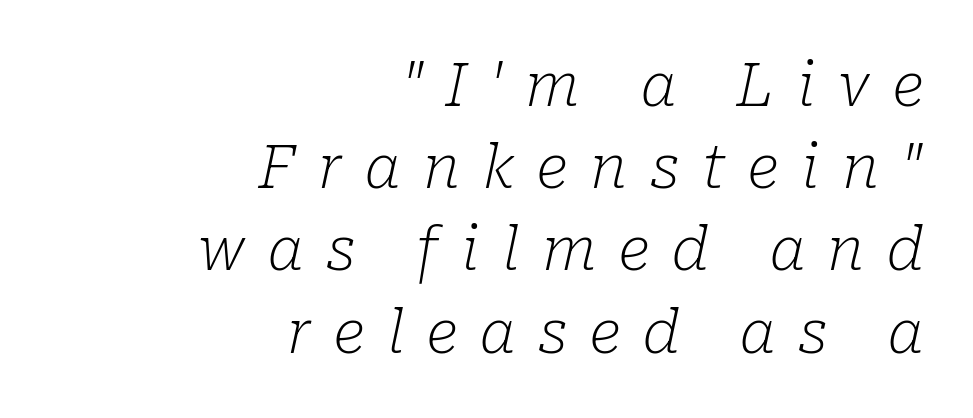
The image shows 60 px light serif type, italic (leaning right); set right-aligned, normal line spacing (1.37x), unusually wide letter spacing (+0.38 em), not underlined; low stroke contrast and a medium x-height.
